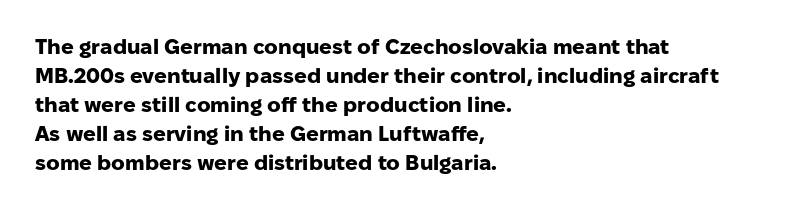
Q: Is the text bold? A: Yes.
Q: Is the text italic (slanted)? A: No, it is upright.
Q: Is the text underlined? A: No.
Q: How is the paragraph aligned? A: Left-aligned.
Q: Is the spacing between letters normal or unusually wide? A: Normal.
Q: Is the spacing between lines tight, normal or loose? A: Normal.
